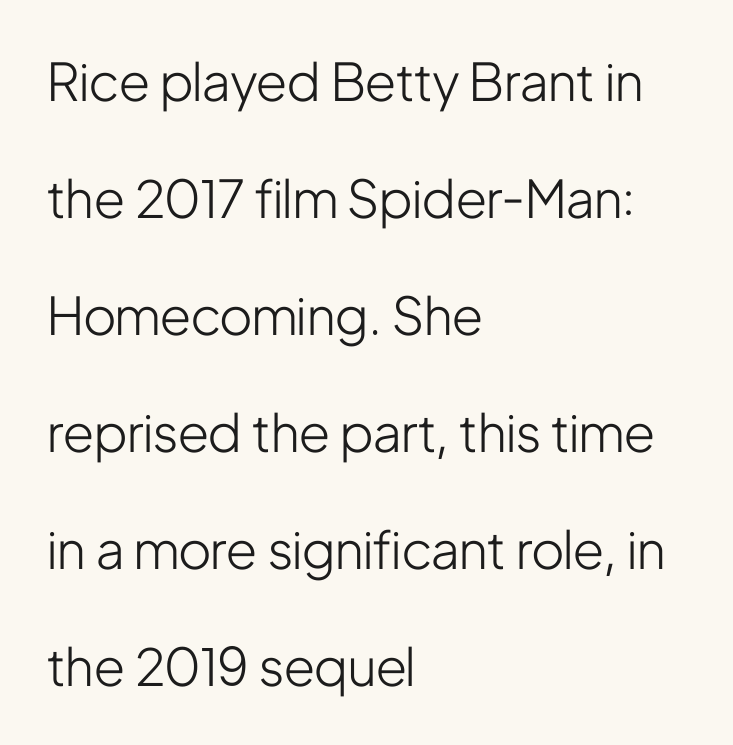
The image shows 52 px light, condensed sans-serif type, upright; set left-aligned, loose line spacing (2.25x), normal letter spacing, not underlined; low stroke contrast and a medium x-height.
